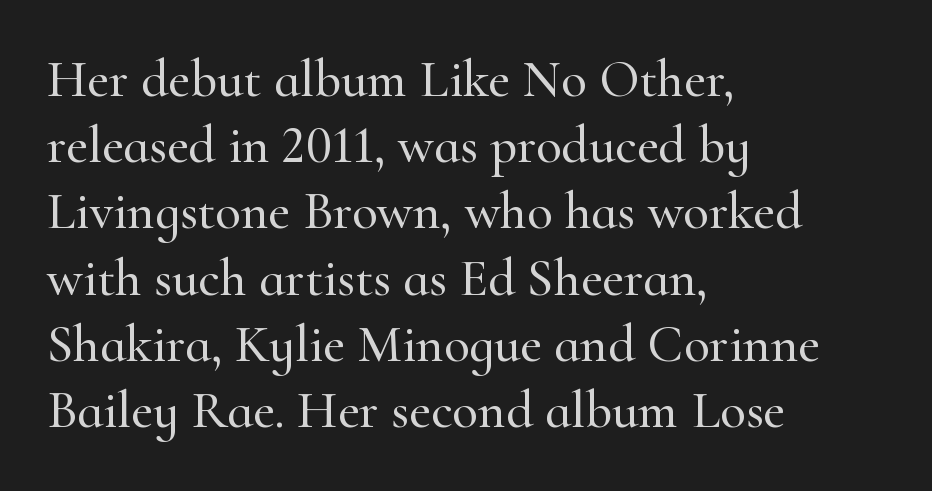
Here the designer chose a conventional face with non-uniform glyph widths. Students, note that the glyphs here touch the page at normal intervals. The area under the type is left untouched. Typographically, this falls in the serif category. The typography opts for an upright posture over an oblique one. Line beginnings align vertically; line endings do not.
